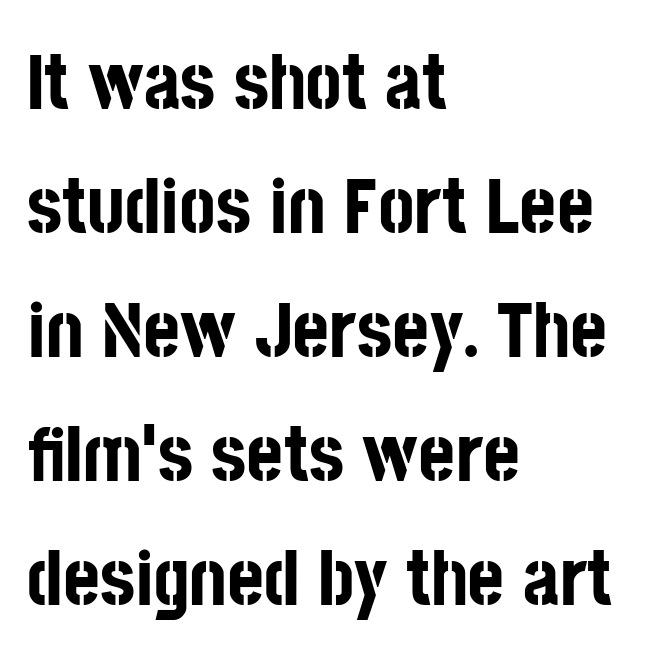
Q: Is the text bold? A: Yes.
Q: Is the text italic (slanted)? A: No, it is upright.
Q: Is the typeface a serif or a sans-serif typeface? A: Sans-serif.
Q: Is the text underlined? A: No.
Q: How is the paragraph aligned? A: Left-aligned.
Q: Is the spacing between letters normal or unusually wide? A: Normal.
Q: Is the spacing between lines tight, normal or loose? A: Normal.
Q: Width (condensed, normal, or wide)? A: Condensed.
Q: Stroke contrast? A: Low.
Q: x-height? A: Large.
Q: Monospaced? A: No.
